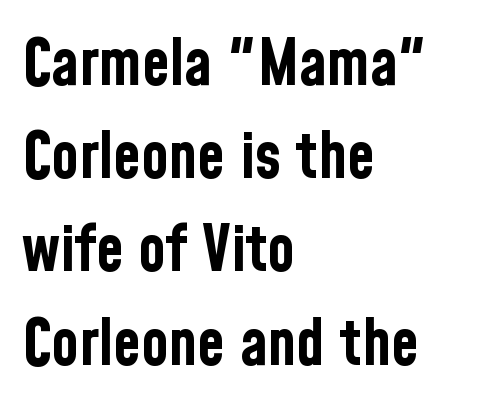
The image shows 63 px bold, condensed sans-serif type, upright; set left-aligned, normal line spacing (1.48x), normal letter spacing, not underlined; low stroke contrast and a medium x-height.
